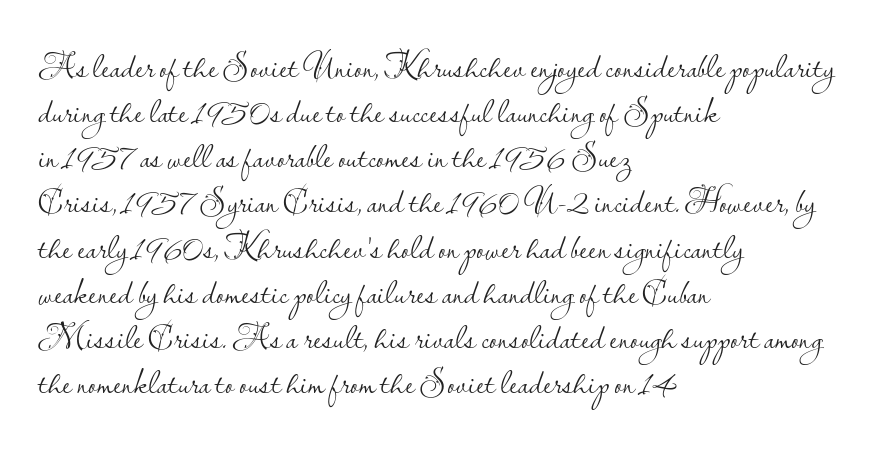
The setting favours the left margin, as ordinary paragraphs usually do. Regarding serifs, this sample does without them. Each letter keeps its own natural width here, so spacing adapts to shape. Tracking here is standard; glyphs follow each other at the usual distance. Leading matches the norm, producing a regular column.
